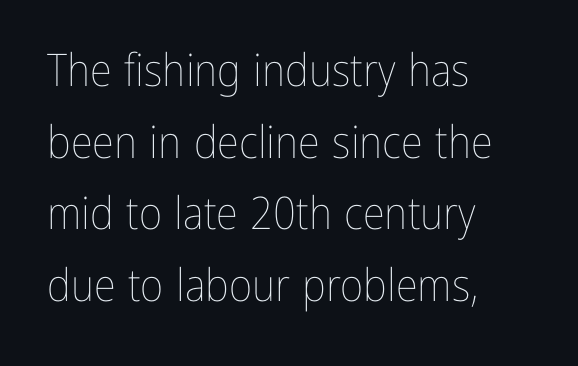
{"italic": "no", "bold": "no", "weight": "thin", "width": "condensed", "stroke_contrast": "low", "x_height": "medium", "monospaced": "no", "underline": "no", "align": "left", "line_spacing": "normal", "line_spacing_ratio": 1.59, "letter_spacing": "normal", "letter_spacing_em": 0.0, "glyph_px": 45}
